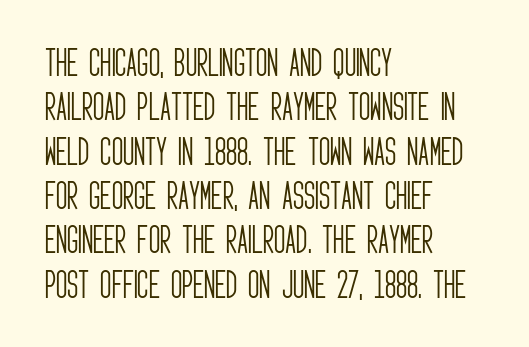
What stands out about the letter spacing? Nothing — it is the standard amount. No heavy texture on the line: the type isn't bold. You can tell it's not italic because the verticals are truly vertical. Lines of text with bare space underneath.
